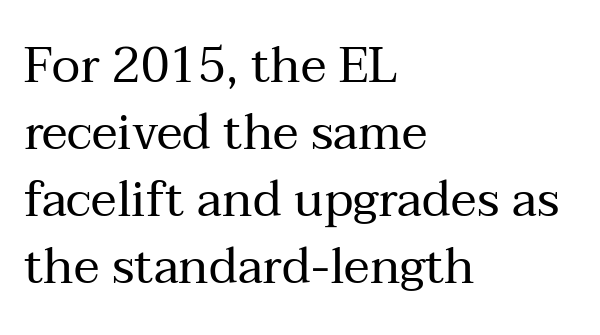
Nope, not italic — everything's standing straight. Quick note: underline off. Regarding leading, the lines here are spaced in the standard way. Summary of weight: not heavy and not bold.
